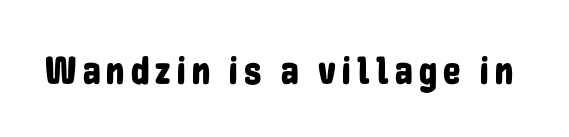
The image shows 39 px condensed sans-serif type, upright; set not underlined; low stroke contrast and a medium x-height.
